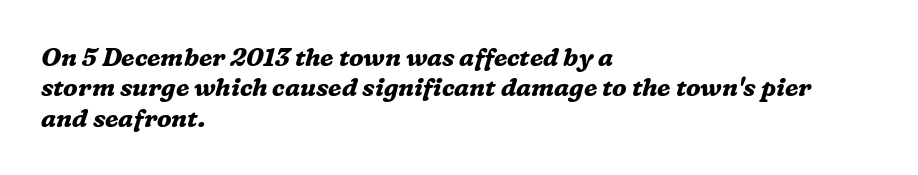
The image shows 25 px bold type, italic (leaning right); set left-aligned, line spacing 1.22x, normal letter spacing, not underlined.
